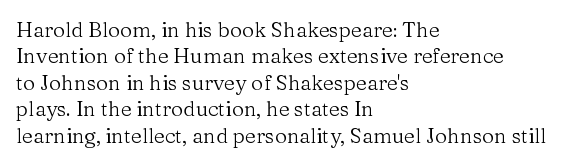
The rendering uses a moderate line-height, typical for paragraphs. Only glyphs here, with clear space below each row. The passage is arranged the way most books set body copy — flush left. Spacing between characters is what you'd get straight out of the box.
